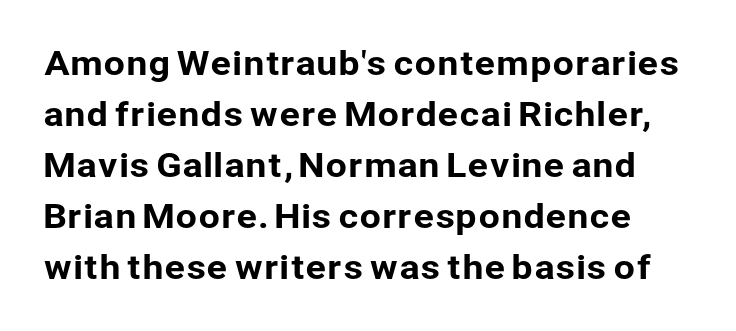
The rendering uses natural spacing where letterforms have individual widths. This sample uses plain, unmodified letter spacing. The font family rendered here belongs to the sans-serif group. Unmarked baselines from the first word to the last.
